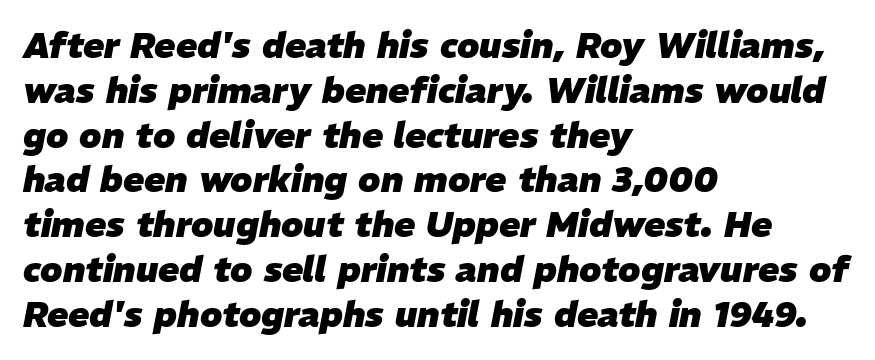
Looks like regular typesetting: each glyph gets only the width it needs. Pretty heavy lettering here — definitely bold. No word sits above an underline. Characters are canted at an angle relative to the baseline's perpendicular. The rendering keeps characters at their native spacing.
